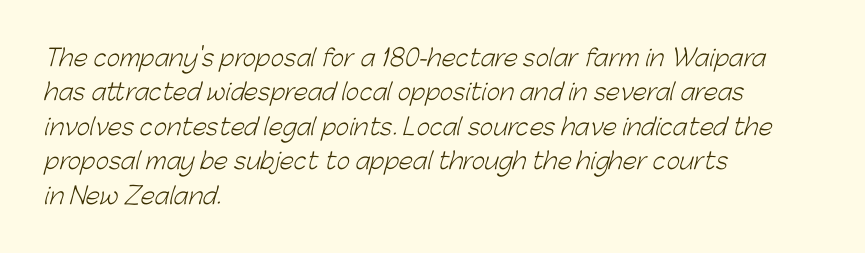
Q: Is the text bold? A: No.
Q: Is the text underlined? A: No.
Q: How is the paragraph aligned? A: Left-aligned.
Q: Is the spacing between letters normal or unusually wide? A: Normal.
Q: Is the spacing between lines tight, normal or loose? A: Normal.
